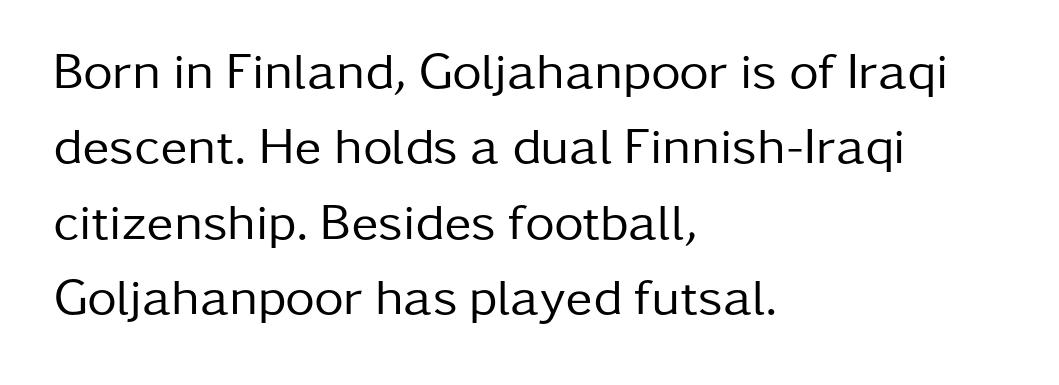
{"serif": "no", "italic": "no", "bold": "no", "weight": "regular", "width": "normal", "stroke_contrast": "low", "x_height": "medium", "monospaced": "no", "underline": "no", "align": "left", "line_spacing": "normal", "line_spacing_ratio": 1.48, "letter_spacing": "normal", "letter_spacing_em": 0.0, "glyph_px": 51}
